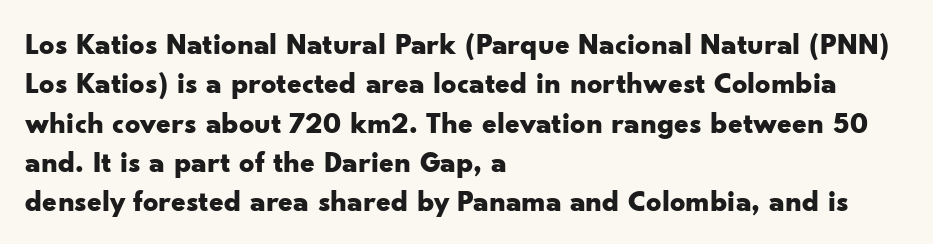
Q: Is the text bold? A: Yes.
Q: Is the text italic (slanted)? A: No, it is upright.
Q: Is the typeface a serif or a sans-serif typeface? A: Sans-serif.
Q: Is the text underlined? A: No.
Q: How is the paragraph aligned? A: Left-aligned.
Q: Is the spacing between letters normal or unusually wide? A: Normal.
Q: Is the spacing between lines tight, normal or loose? A: Normal.
Q: Width (condensed, normal, or wide)? A: Wide.
Q: Stroke contrast? A: Low.
Q: x-height? A: Small.
Q: Monospaced? A: No.
